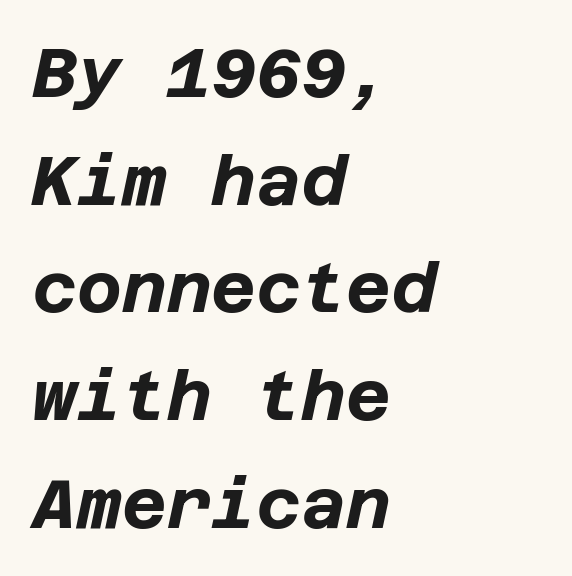
The image shows 69 px bold type, italic (leaning right); set left-aligned, normal line spacing (1.56x), normal letter spacing, not underlined; low stroke contrast and a large x-height.
